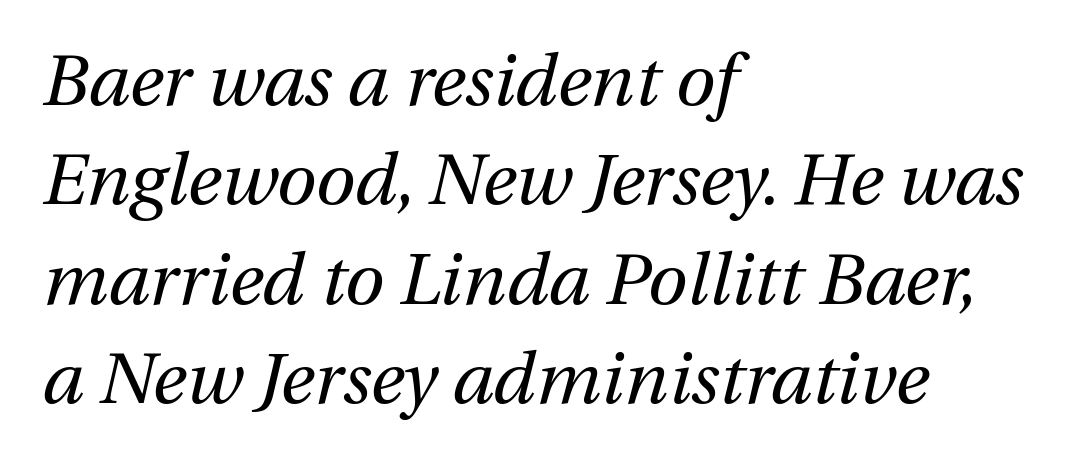
Q: Is the text bold? A: No.
Q: Is the text italic (slanted)? A: Yes, it leans right by about 12 degrees.
Q: Is the text underlined? A: No.
Q: How is the paragraph aligned? A: Left-aligned.
Q: Is the spacing between letters normal or unusually wide? A: Normal.
Q: Is the spacing between lines tight, normal or loose? A: Normal.
Q: Width (condensed, normal, or wide)? A: Normal.
Q: Stroke contrast? A: Medium.
Q: x-height? A: Medium.
Q: Monospaced? A: No.
